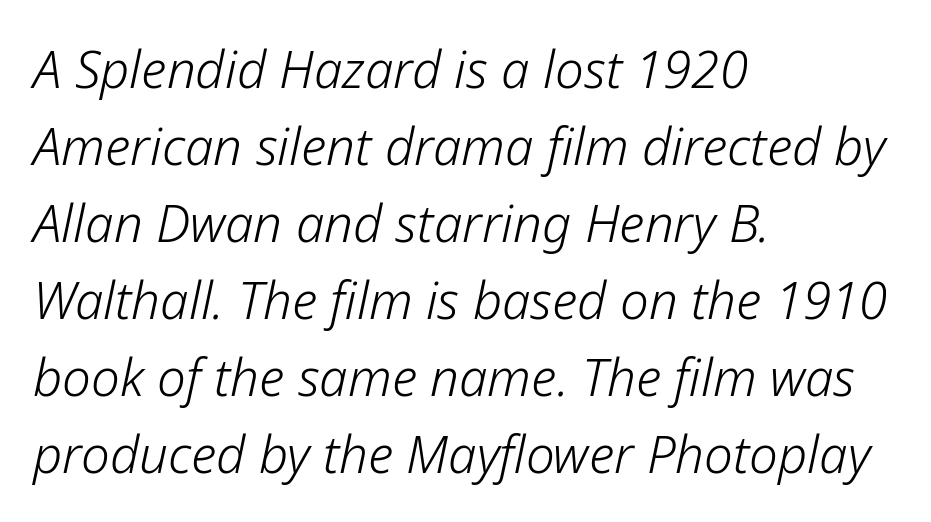
Q: Is the text bold? A: No.
Q: Is the text italic (slanted)? A: Yes, it leans right by about 12 degrees.
Q: Is the text underlined? A: No.
Q: How is the paragraph aligned? A: Left-aligned.
Q: Is the spacing between letters normal or unusually wide? A: Normal.
Q: Is the spacing between lines tight, normal or loose? A: Normal.
Q: Width (condensed, normal, or wide)? A: Normal.
Q: Stroke contrast? A: Low.
Q: x-height? A: Medium.
Q: Monospaced? A: No.
